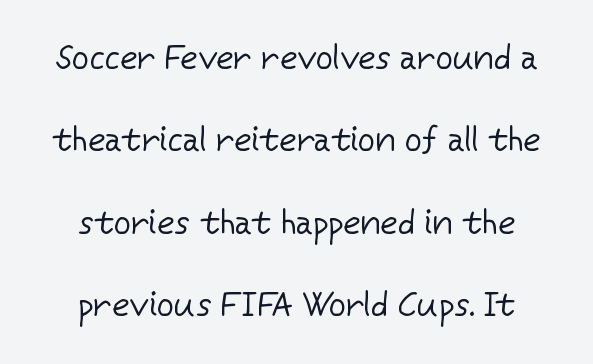
The image shows 34 px regular-weight sans-serif type, upright; set loose line spacing (2.42x), normal letter spacing, not underlined; low stroke contrast and a medium x-height.
